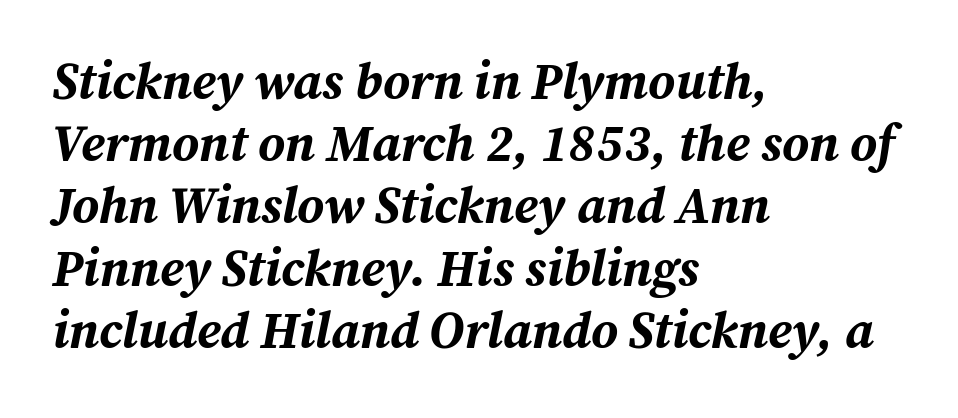
The typesetter chose a ragged-right arrangement here. Looks like regular typesetting: each glyph gets only the width it needs. Words float on clear page, feet unadorned. The sample has been set heavy, in full bold.
